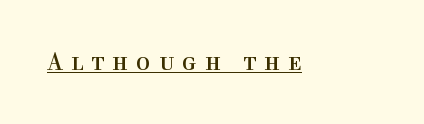
Q: Is the text bold? A: No.
Q: Is the text italic (slanted)? A: No, it is upright.
Q: Is the text underlined? A: Yes.
Q: Is the spacing between letters normal or unusually wide? A: Unusually wide.
